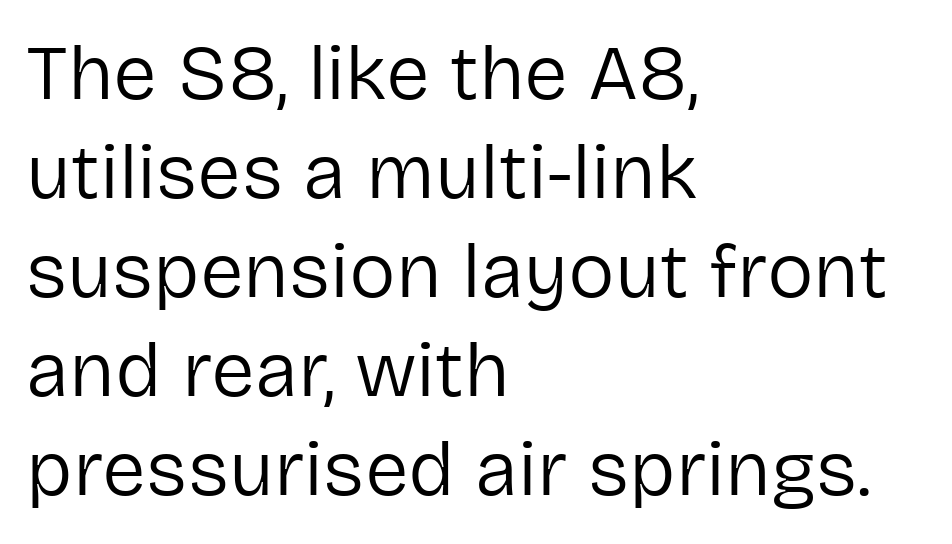
Q: Is the text bold? A: No.
Q: Is the text italic (slanted)? A: No, it is upright.
Q: Is the typeface a serif or a sans-serif typeface? A: Sans-serif.
Q: Is the text underlined? A: No.
Q: How is the paragraph aligned? A: Left-aligned.
Q: Is the spacing between letters normal or unusually wide? A: Normal.
Q: Is the spacing between lines tight, normal or loose? A: Normal.
Q: Width (condensed, normal, or wide)? A: Normal.
Q: Stroke contrast? A: Low.
Q: x-height? A: Medium.
Q: Monospaced? A: No.
